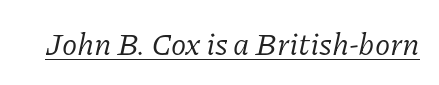
Q: Is the text bold? A: No.
Q: Is the text italic (slanted)? A: Yes, it leans right by about 11 degrees.
Q: Is the typeface a serif or a sans-serif typeface? A: Serif.
Q: Is the text underlined? A: Yes.
Q: Is the spacing between letters normal or unusually wide? A: Normal.
Q: Width (condensed, normal, or wide)? A: Normal.
Q: Stroke contrast? A: Low.
Q: x-height? A: Medium.
Q: Monospaced? A: No.
